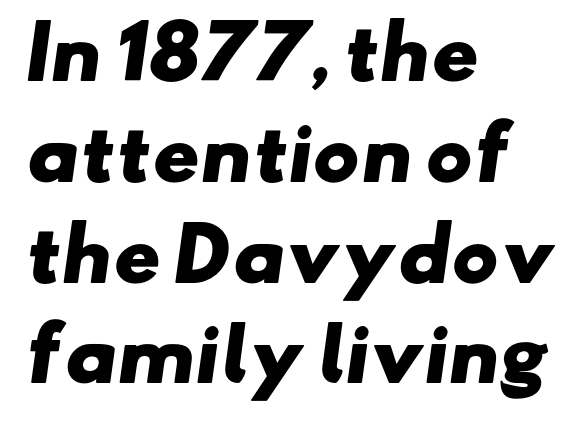
{"serif": "no", "bold": "yes", "weight": "heavy", "width": "wide", "stroke_contrast": "low", "x_height": "small", "monospaced": "no", "underline": "no", "align": "left", "line_spacing": "normal", "line_spacing_ratio": 1.42, "letter_spacing": "normal", "letter_spacing_em": 0.0, "glyph_px": 71}
